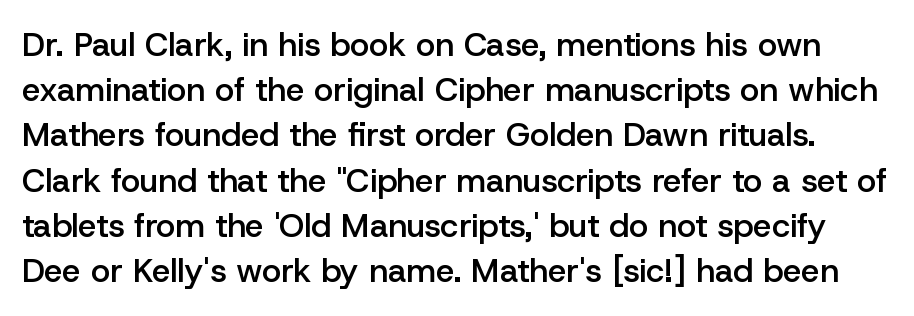
{"serif": "no", "italic": "no", "bold": "semi", "weight": "semibold", "width": "normal", "stroke_contrast": "low", "x_height": "medium", "monospaced": "no", "underline": "no", "line_spacing": "normal", "line_spacing_ratio": 1.37, "letter_spacing": "normal", "letter_spacing_em": 0.0, "glyph_px": 33}
